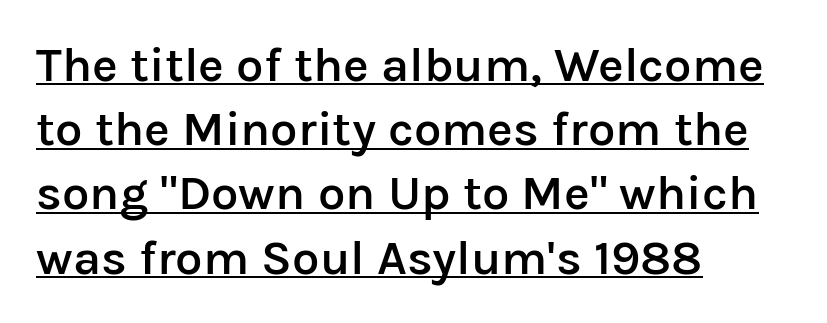
Q: Is the text bold? A: Semi-bold.
Q: Is the text italic (slanted)? A: No, it is upright.
Q: Is the typeface a serif or a sans-serif typeface? A: Sans-serif.
Q: Is the text underlined? A: Yes.
Q: How is the paragraph aligned? A: Left-aligned.
Q: Is the spacing between letters normal or unusually wide? A: Normal.
Q: Is the spacing between lines tight, normal or loose? A: Normal.
Q: Width (condensed, normal, or wide)? A: Normal.
Q: Stroke contrast? A: Low.
Q: x-height? A: Medium.
Q: Monospaced? A: No.
